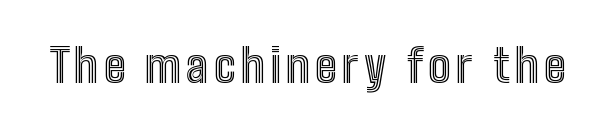
The image shows 45 px condensed type, upright; set not underlined; a medium x-height.
